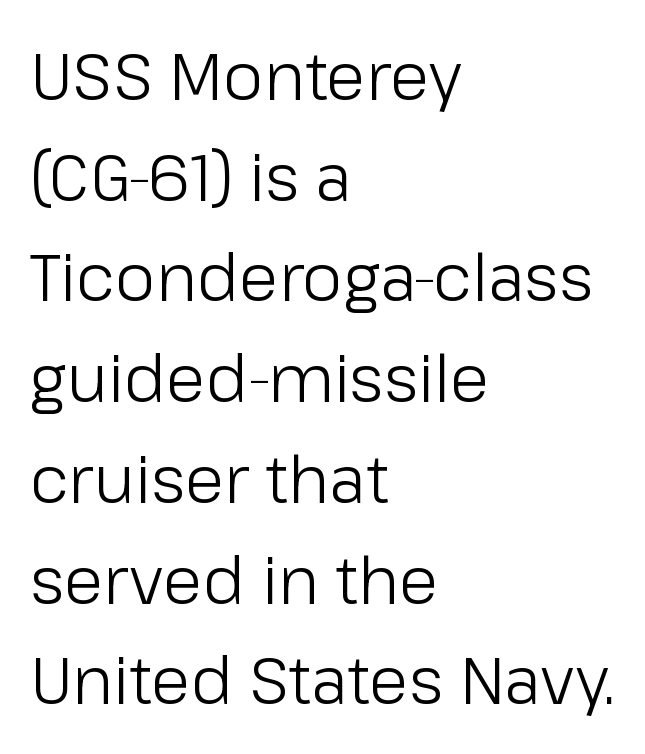
{"serif": "no", "italic": "no", "bold": "no", "weight": "light", "width": "normal", "stroke_contrast": "low", "x_height": "medium", "monospaced": "no", "underline": "no", "align": "left", "line_spacing": "normal", "line_spacing_ratio": 1.55, "letter_spacing": "normal", "letter_spacing_em": 0.0, "glyph_px": 65}
